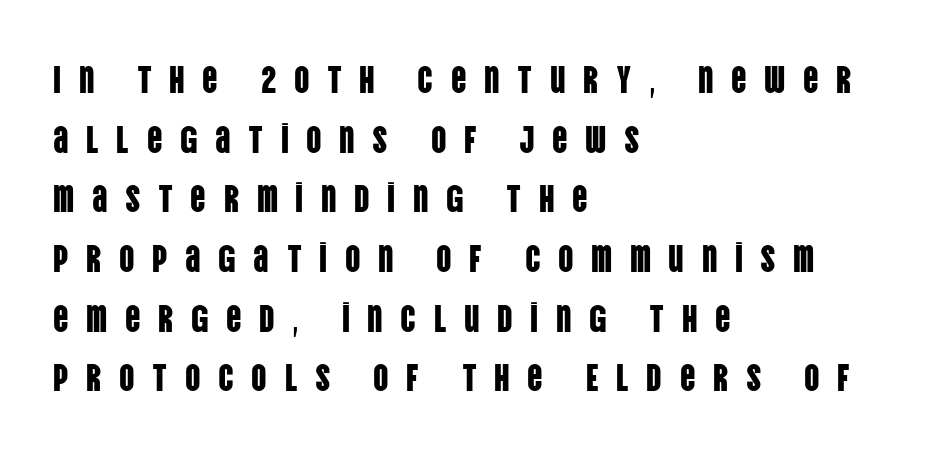
Q: Is the text italic (slanted)? A: No, it is upright.
Q: Is the typeface a serif or a sans-serif typeface? A: Sans-serif.
Q: Is the text underlined? A: No.
Q: How is the paragraph aligned? A: Left-aligned.
Q: Is the spacing between letters normal or unusually wide? A: Unusually wide.
Q: Is the spacing between lines tight, normal or loose? A: Normal.
Q: Width (condensed, normal, or wide)? A: Condensed.
Q: Stroke contrast? A: Low.
Q: x-height? A: Large.
Q: Monospaced? A: No.
